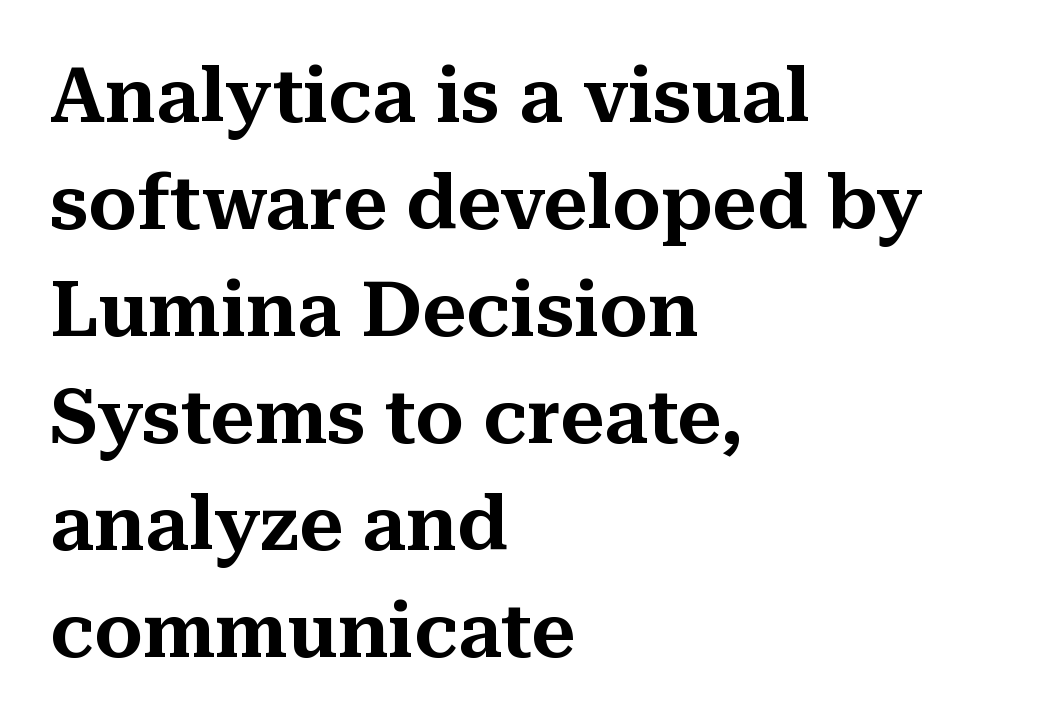
Q: Is the text italic (slanted)? A: No, it is upright.
Q: Is the typeface a serif or a sans-serif typeface? A: Serif.
Q: Is the text underlined? A: No.
Q: How is the paragraph aligned? A: Left-aligned.
Q: Is the spacing between letters normal or unusually wide? A: Normal.
Q: Is the spacing between lines tight, normal or loose? A: Normal.
Q: Width (condensed, normal, or wide)? A: Normal.
Q: Stroke contrast? A: Medium.
Q: x-height? A: Medium.
Q: Monospaced? A: No.
